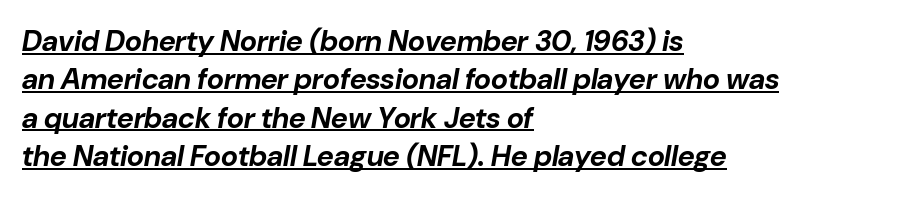
{"italic": "yes", "lean": "right", "slant_degrees": 10, "bold": "yes", "weight": "bold", "width": "normal", "stroke_contrast": "low", "x_height": "medium", "monospaced": "no", "underline": "yes", "align": "left", "line_spacing": "normal", "line_spacing_ratio": 1.32, "letter_spacing": "normal", "letter_spacing_em": 0.0, "glyph_px": 29}
